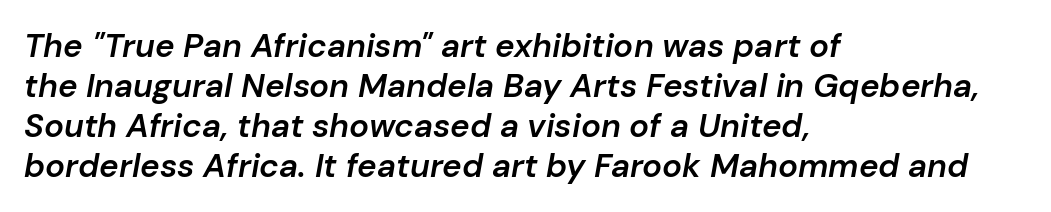
Is the type bold? Partly — it's a semibold, heavier than regular but not fully bold. The compositor pushed each line to the left boundary. You could not count columns in this text — the font is proportionally spaced. The lettering tilts uniformly, giving the passage an italic look. Descender tails drop into unmarked territory. Observe the ordinary spacing: letters are neighbours, not strangers.
